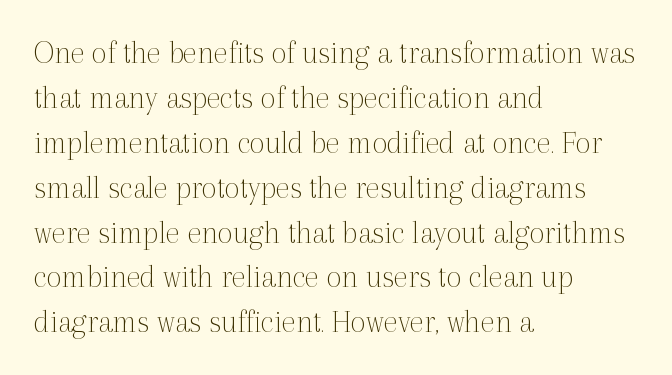
Evenly set lines give the paragraph a standard silhouette. This sample has the flowing, uneven cadence of proportional lettering. Italic? Not at all — the glyphs are vertical. Old-style or modern, the face here clearly has serifs.
